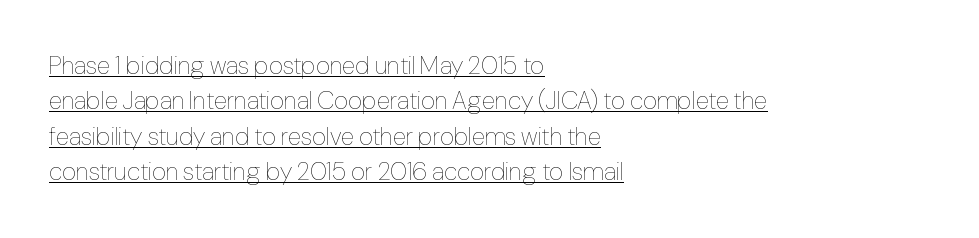
{"italic": "no", "bold": "no", "underline": "yes", "align": "left", "line_spacing": "normal", "line_spacing_ratio": 1.42, "letter_spacing": "normal", "letter_spacing_em": 0.0, "glyph_px": 25}
